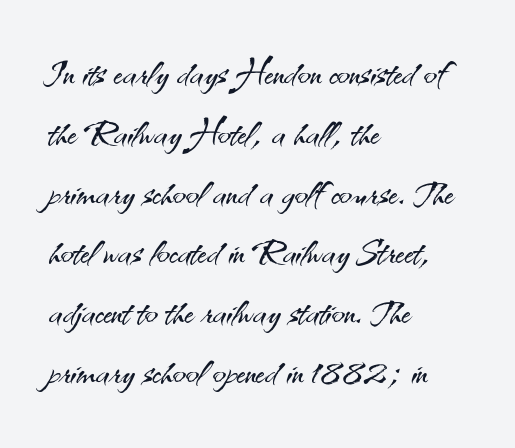
What stands out about the letter spacing? Nothing — it is the standard amount. The cut favours lightness, reaching ordinary text weight at its darkest. The font family rendered here belongs to the sans-serif group. Casual observation: everything's shoved over to the left.
